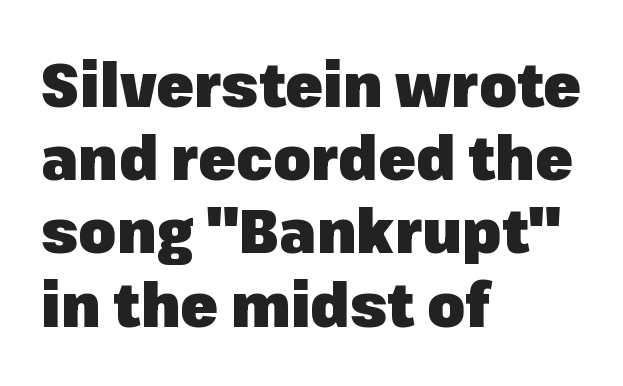
{"serif": "no", "italic": "no", "bold": "yes", "weight": "heavy", "width": "normal", "stroke_contrast": "low", "x_height": "medium", "monospaced": "no", "underline": "no", "align": "left", "line_spacing_ratio": 1.2, "letter_spacing": "normal", "letter_spacing_em": 0.0, "glyph_px": 61}
